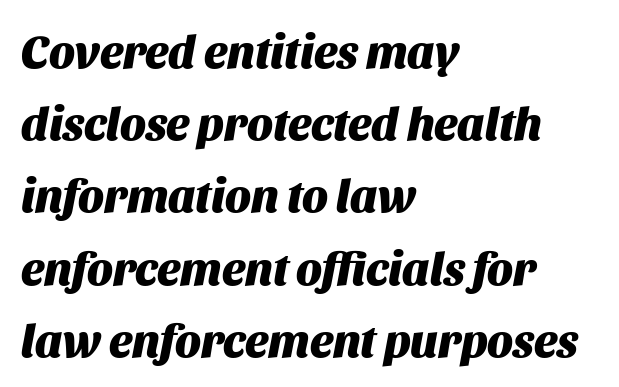
{"italic": "yes", "lean": "right", "slant_degrees": 11, "bold": "yes", "weight": "heavy", "width": "normal", "stroke_contrast": "medium", "x_height": "large", "monospaced": "no", "underline": "no", "align": "left", "line_spacing": "normal", "line_spacing_ratio": 1.57, "letter_spacing": "normal", "letter_spacing_em": 0.0, "glyph_px": 46}
